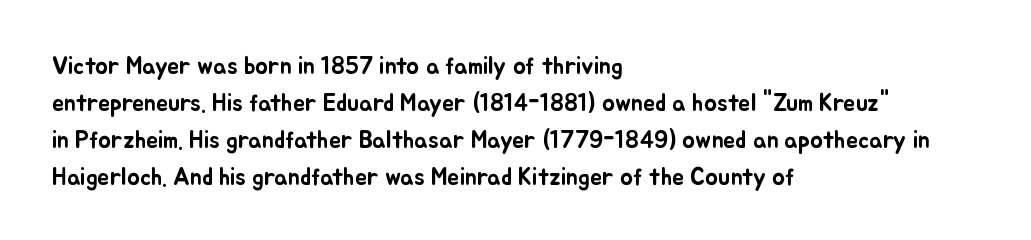
{"italic": "no", "underline": "no", "align": "left", "line_spacing": "normal", "line_spacing_ratio": 1.54, "letter_spacing": "normal", "letter_spacing_em": 0.0, "glyph_px": 24}
